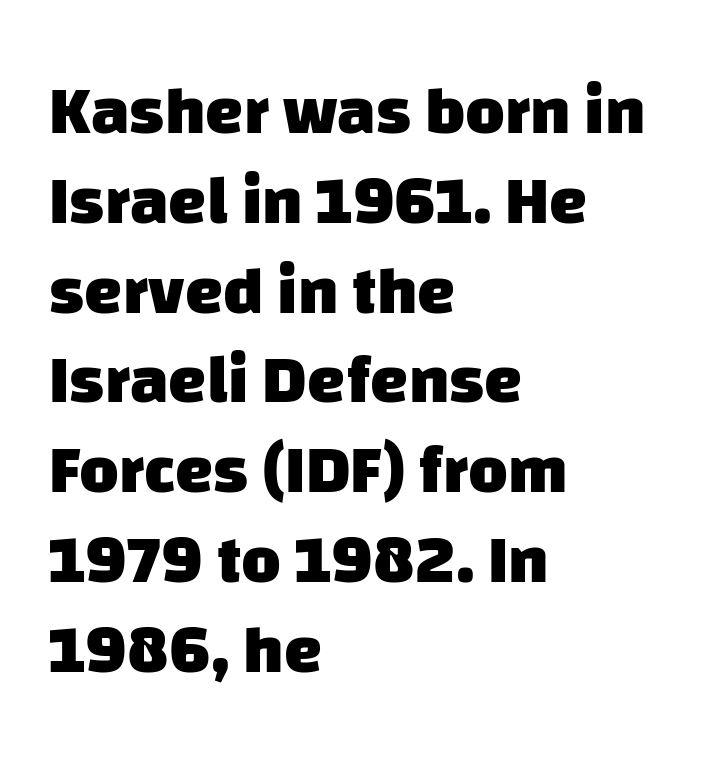
The image shows 68 px heavy sans-serif type; set left-aligned, normal line spacing (1.32x), normal letter spacing, not underlined; low stroke contrast and a large x-height.
